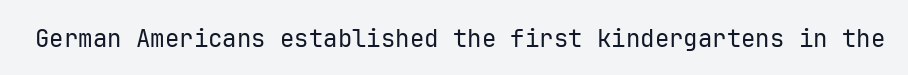
Q: Is the text bold? A: No.
Q: Is the text italic (slanted)? A: No, it is upright.
Q: Is the text underlined? A: No.
Q: Is the spacing between letters normal or unusually wide? A: Normal.
